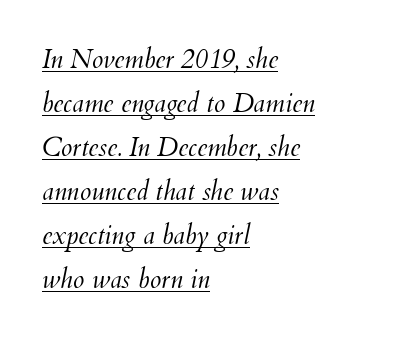
A typesetter would call this leading conventional body-copy spacing. This sample carries an underscore along the baseline area. The rendering applies a slant to the glyphs. The passage shown is not bold in any degree. The lines are quadded left. Here the glyphs are tracked normally, forming tight word shapes.
